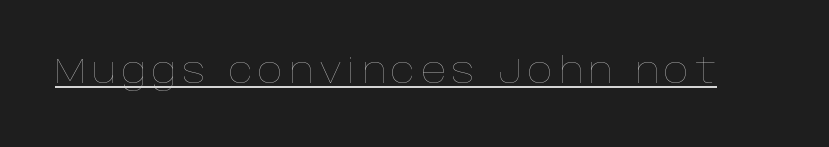
{"italic": "no", "bold": "no", "weight": "thin", "width": "normal", "stroke_contrast": "low", "x_height": "large", "monospaced": "no", "underline": "yes", "glyph_px": 35}
